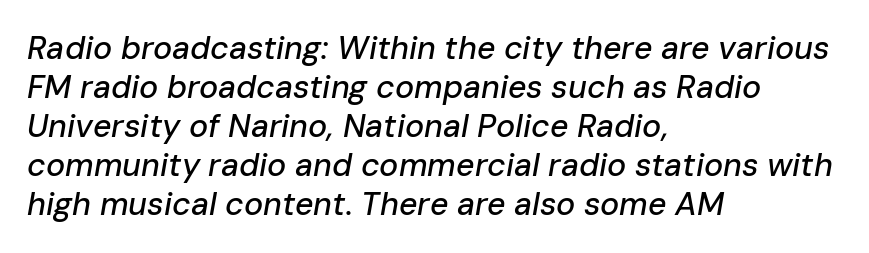
Q: Is the text italic (slanted)? A: Yes, it leans right by about 10 degrees.
Q: Is the text underlined? A: No.
Q: How is the paragraph aligned? A: Left-aligned.
Q: Is the spacing between letters normal or unusually wide? A: Normal.
Q: Width (condensed, normal, or wide)? A: Normal.
Q: Stroke contrast? A: Low.
Q: x-height? A: Medium.
Q: Monospaced? A: No.
